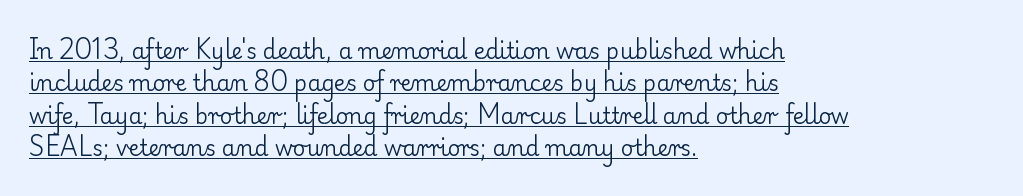
{"italic": "no", "bold": "no", "underline": "yes", "align": "left", "line_spacing": "normal", "line_spacing_ratio": 1.47, "letter_spacing": "normal", "letter_spacing_em": 0.0, "glyph_px": 22}
